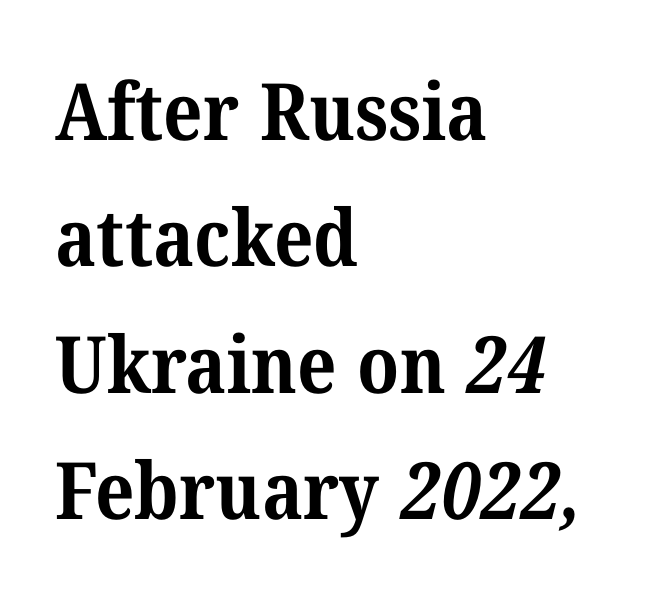
Spacing verdict: proportional, widths tailored to each character. The text was rendered using a seriffed face with decorative stroke endings. The rows are spaced the way most documents space them. Visually the block forms a straight wall on the left and a jagged coastline on the right.
